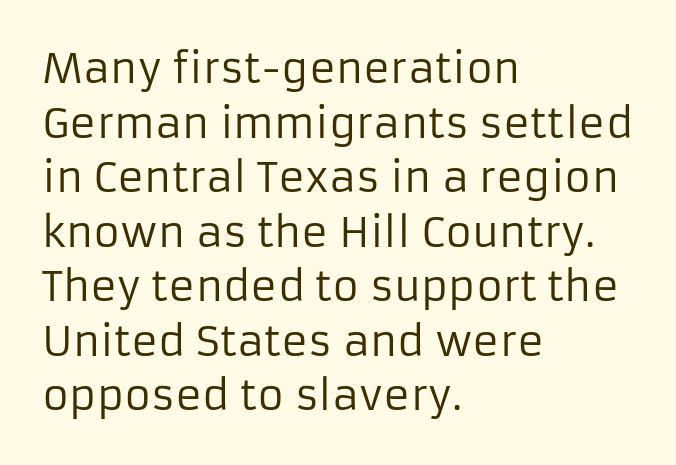
This sample has the flowing, uneven cadence of proportional lettering. The rag falls on the right side of this text block. The rendering shows plain stroke endings on the letterforms — a sans-serif design. Compared with typical body copy, the letter spacing here is the same.
